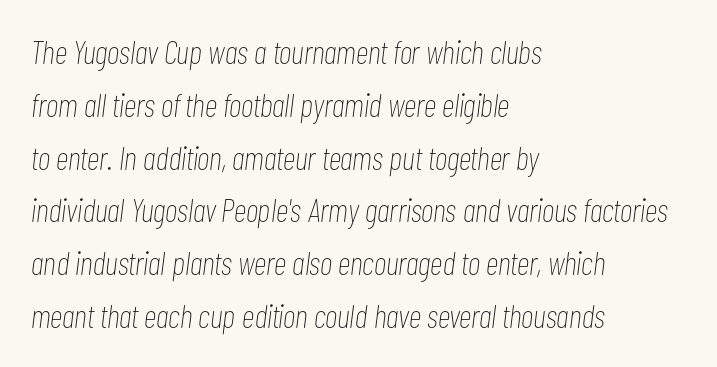
The image shows 33 px thin, condensed type, italic (leaning right); set left-aligned, normal line spacing (1.6x), normal letter spacing, not underlined; low stroke contrast and a medium x-height.
